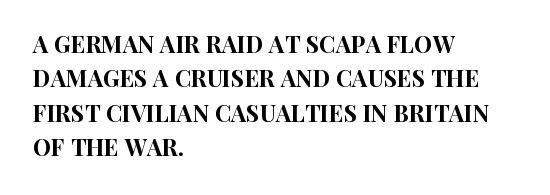
Q: Is the text italic (slanted)? A: No, it is upright.
Q: Is the text underlined? A: No.
Q: How is the paragraph aligned? A: Left-aligned.
Q: Is the spacing between letters normal or unusually wide? A: Normal.
Q: Is the spacing between lines tight, normal or loose? A: Normal.
